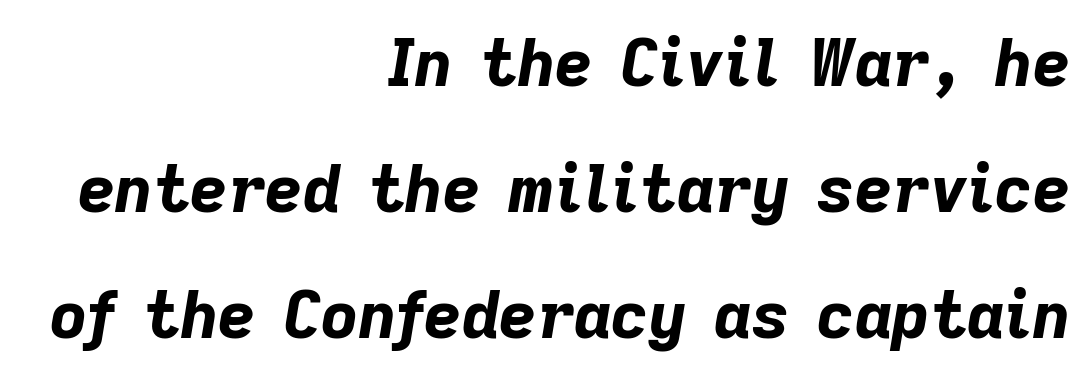
{"italic": "yes", "lean": "right", "slant_degrees": 9, "bold": "yes", "weight": "bold", "width": "normal", "stroke_contrast": "low", "x_height": "medium", "monospaced": "no", "underline": "no", "align": "right", "line_spacing": "loose", "line_spacing_ratio": 1.94, "letter_spacing": "normal", "letter_spacing_em": 0.0, "glyph_px": 65}
